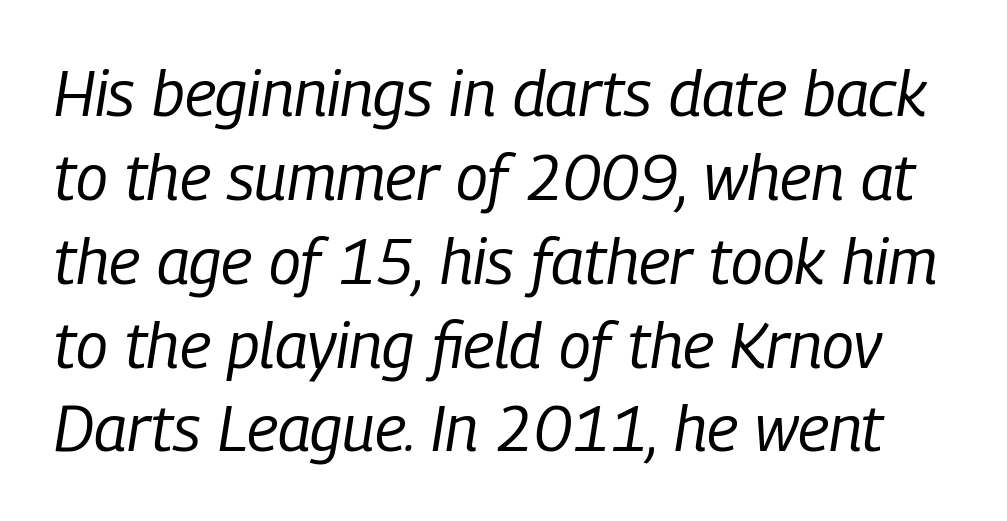
These lines are rendered in a variable-pitch font. The strokes carry an ordinary text weight at most. Tall strokes in this sample are angled rather than plumb. The vertical gap from one line to the next is medium. The letterforms sit shoulder to shoulder at normal distance.
